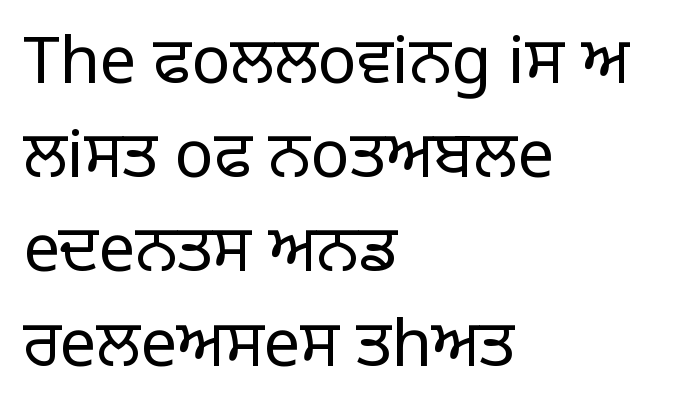
Q: Is the text bold? A: No.
Q: Is the text italic (slanted)? A: No, it is upright.
Q: Is the typeface a serif or a sans-serif typeface? A: Sans-serif.
Q: Is the text underlined? A: No.
Q: How is the paragraph aligned? A: Left-aligned.
Q: Is the spacing between letters normal or unusually wide? A: Normal.
Q: Is the spacing between lines tight, normal or loose? A: Normal.
Q: Width (condensed, normal, or wide)? A: Normal.
Q: Stroke contrast? A: Low.
Q: x-height? A: Large.
Q: Monospaced? A: No.
